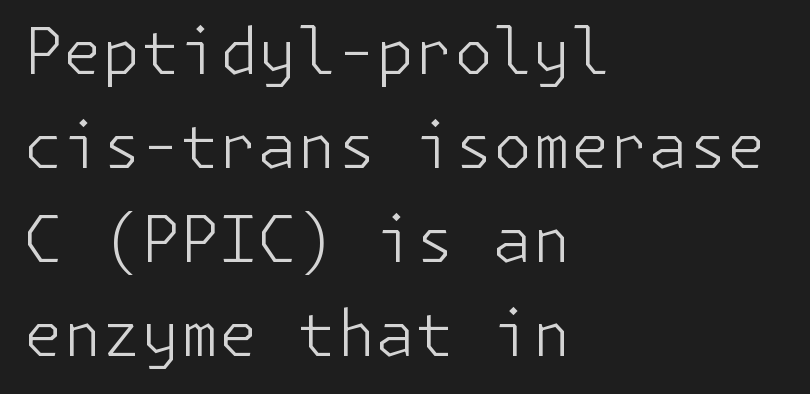
Q: Is the text bold? A: No.
Q: Is the text italic (slanted)? A: No, it is upright.
Q: Is the typeface a serif or a sans-serif typeface? A: Sans-serif.
Q: Is the text underlined? A: No.
Q: How is the paragraph aligned? A: Left-aligned.
Q: Is the spacing between letters normal or unusually wide? A: Normal.
Q: Is the spacing between lines tight, normal or loose? A: Normal.
Q: Width (condensed, normal, or wide)? A: Normal.
Q: Stroke contrast? A: Low.
Q: x-height? A: Medium.
